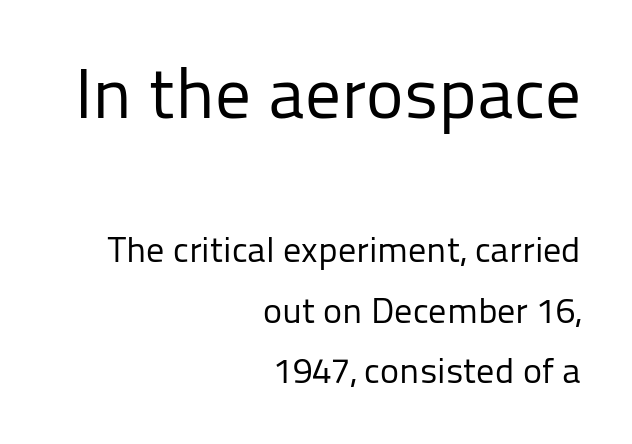
This is sans-serif lettering, the kind often seen on screens and signage. Underline: absent. The lettering holds an erect, upright posture throughout. Between one letter and the next there's only the usual sliver of space. The face used here appears at its bigger size in the upper chunk.
